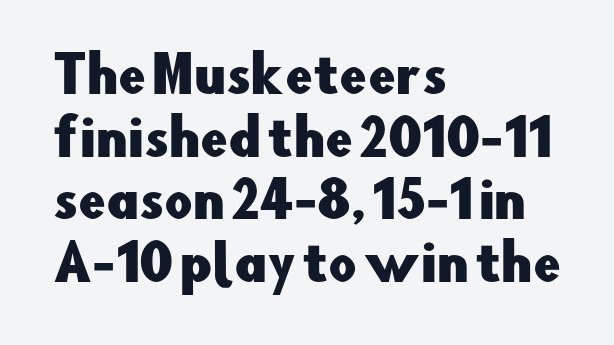
Letter spacing: default. Serif or sans? Sans — the stroke terminals are bare. Think of a printed novel: that variable character pitch is what you see here. The string is rendered with underlining switched off. Style check: upright.
